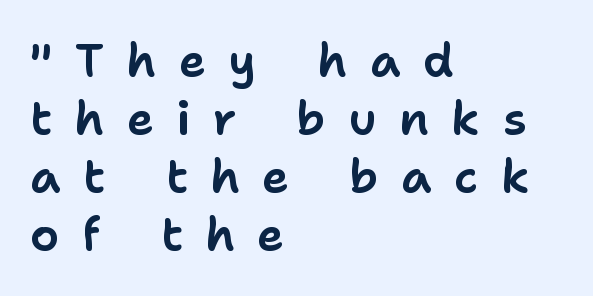
The image shows 46 px sans-serif type, upright; set left-aligned, normal line spacing (1.26x), unusually wide letter spacing (+0.49 em), not underlined; low stroke contrast and a medium x-height.
